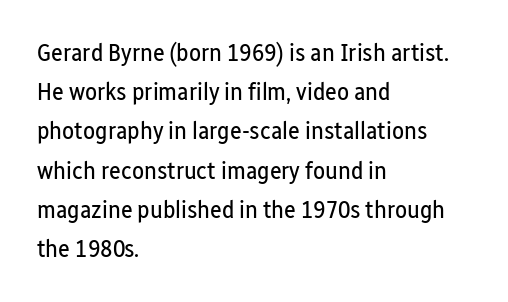
{"italic": "no", "bold": "no", "underline": "no", "align": "left", "line_spacing": "normal", "line_spacing_ratio": 1.57, "letter_spacing": "normal", "letter_spacing_em": 0.0, "glyph_px": 25}
